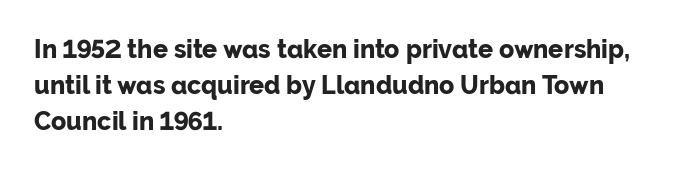
Typesetter's note: full bold, strokes at maximum text heaviness. Rendered with straight, roman letterforms. The line-height multiplier appears to be the usual default. Words appear dense and cohesive because spacing is normal. A student would call this left alignment; a typographer would say flush left, rag right. The baseline area is clear.
